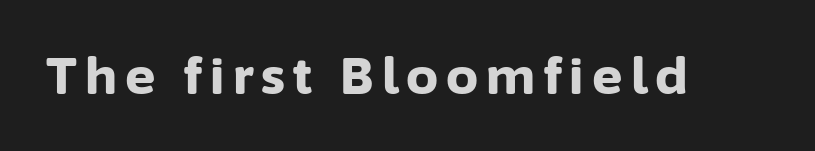
Type without underlining. A sans-serif font was chosen for this passage. Proportional: the letters do not fall into vertical columns. Is the type bold? Yes — the strokes are clearly thick and heavy.
